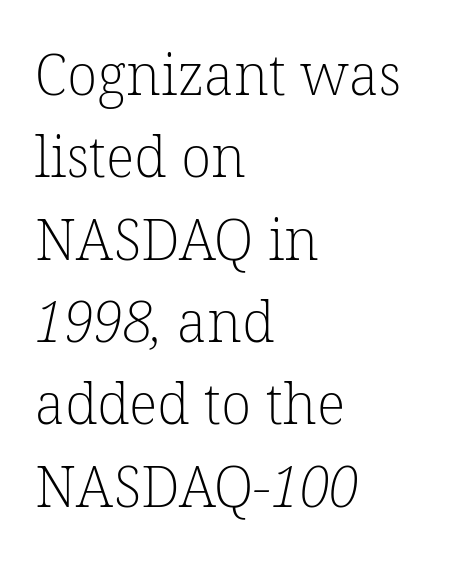
{"serif": "yes", "bold": "no", "weight": "light", "width": "normal", "stroke_contrast": "low", "x_height": "medium", "monospaced": "no", "underline": "no", "align": "left", "line_spacing": "normal", "line_spacing_ratio": 1.47, "letter_spacing": "normal", "letter_spacing_em": 0.0, "glyph_px": 56}
